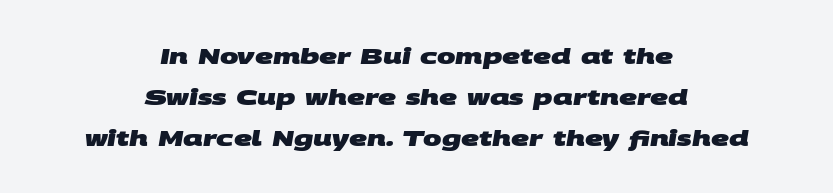
{"bold": "yes", "underline": "no", "align": "center", "line_spacing_ratio": 1.86, "letter_spacing": "normal", "letter_spacing_em": 0.0, "glyph_px": 22}
